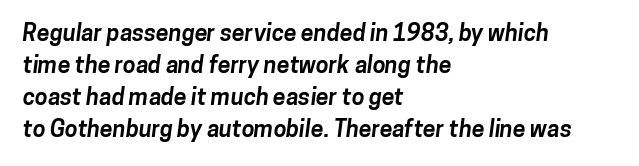
The image shows 23 px bold type; set left-aligned, normal line spacing (1.39x), normal letter spacing, not underlined.
